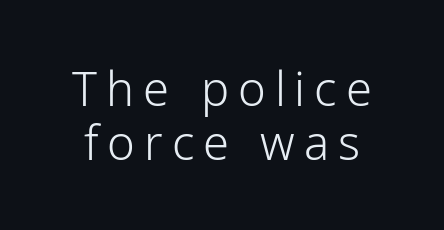
This rendering employs a face without finishing strokes, i.e., a sans-serif. Vertical spacing — tight. In terms of posture, this sample is upright. The passage shown is not underscored anywhere.
